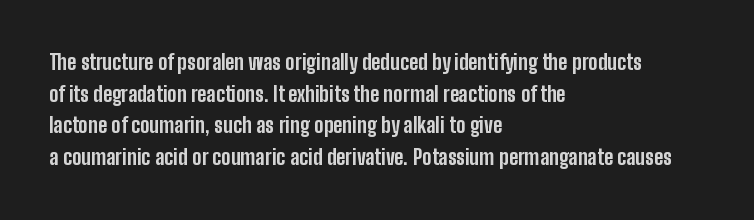
{"italic": "no", "bold": "yes", "underline": "no", "align": "left", "line_spacing": "normal", "line_spacing_ratio": 1.51, "letter_spacing": "normal", "letter_spacing_em": 0.0, "glyph_px": 21}
